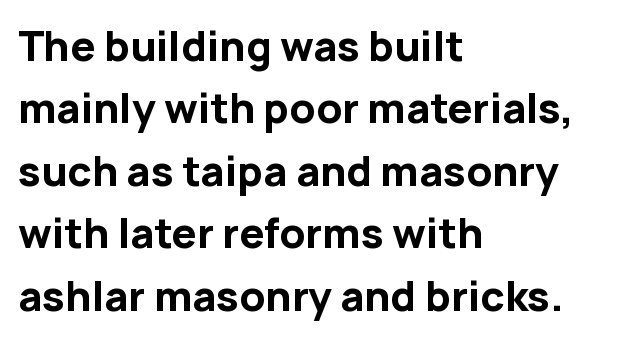
{"serif": "no", "italic": "no", "bold": "yes", "weight": "bold", "width": "normal", "stroke_contrast": "low", "x_height": "medium", "monospaced": "no", "underline": "no", "align": "left", "line_spacing": "normal", "line_spacing_ratio": 1.56, "letter_spacing": "normal", "letter_spacing_em": 0.0, "glyph_px": 40}
